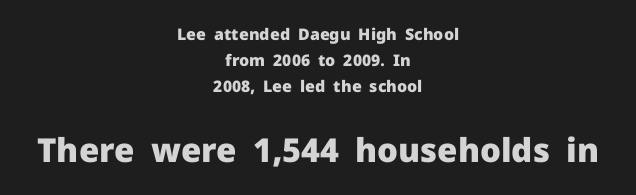
{"serif": "no", "italic": "no", "bold": "yes", "weight": "heavy", "width": "normal", "stroke_contrast": "low", "x_height": "medium", "monospaced": "no", "underline": "no", "align": "center", "line_spacing": "normal", "line_spacing_ratio": 1.62, "letter_spacing": "normal", "letter_spacing_em": 0.0, "larger_block": "second", "size_ratio": 2.06, "glyph_px": 33}
